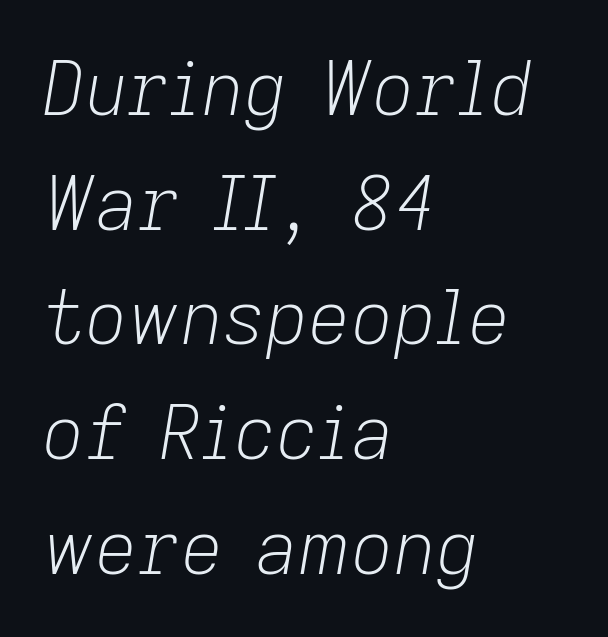
{"italic": "yes", "lean": "right", "slant_degrees": 9, "bold": "no", "weight": "light", "width": "normal", "stroke_contrast": "low", "x_height": "medium", "monospaced": "no", "underline": "no", "align": "left", "line_spacing": "normal", "line_spacing_ratio": 1.55, "letter_spacing": "normal", "letter_spacing_em": 0.0, "glyph_px": 74}
